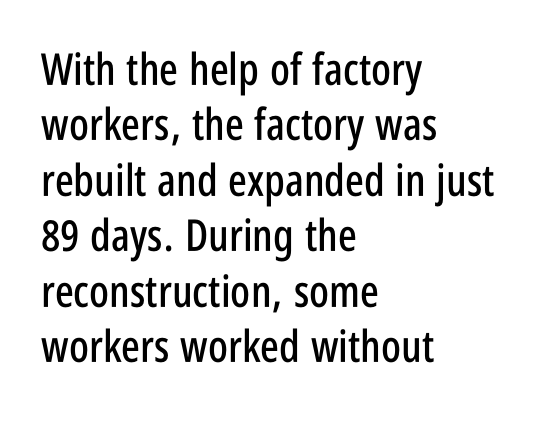
The rag falls on the right side of this text block. Is this a fixed-width face? No — the glyphs have proportional, varying widths. Posture: straight, roman, zero tilt. Type style note: lacks serifs. Regarding leading, the lines here are spaced in the standard way.
